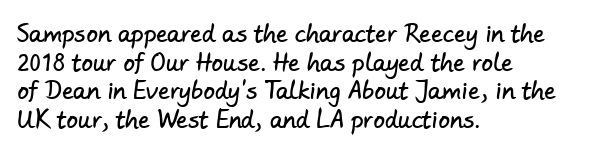
Q: Is the text underlined? A: No.
Q: How is the paragraph aligned? A: Left-aligned.
Q: Is the spacing between letters normal or unusually wide? A: Normal.
Q: Is the spacing between lines tight, normal or loose? A: Normal.
